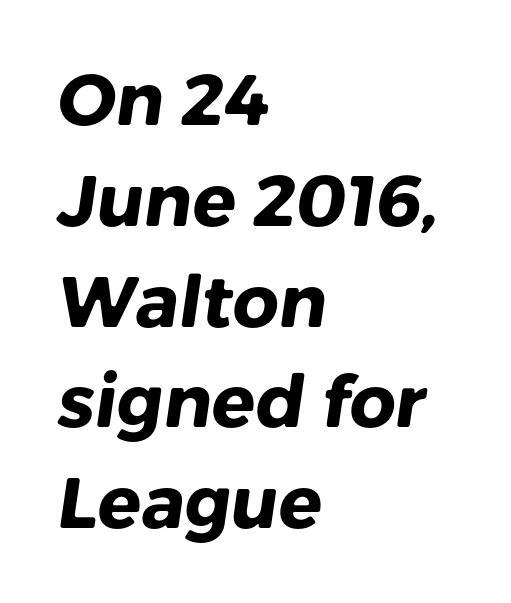
{"serif": "no", "bold": "yes", "weight": "heavy", "width": "normal", "stroke_contrast": "low", "x_height": "medium", "monospaced": "no", "underline": "no", "align": "left", "line_spacing": "normal", "line_spacing_ratio": 1.4, "letter_spacing": "normal", "letter_spacing_em": 0.0, "glyph_px": 72}
